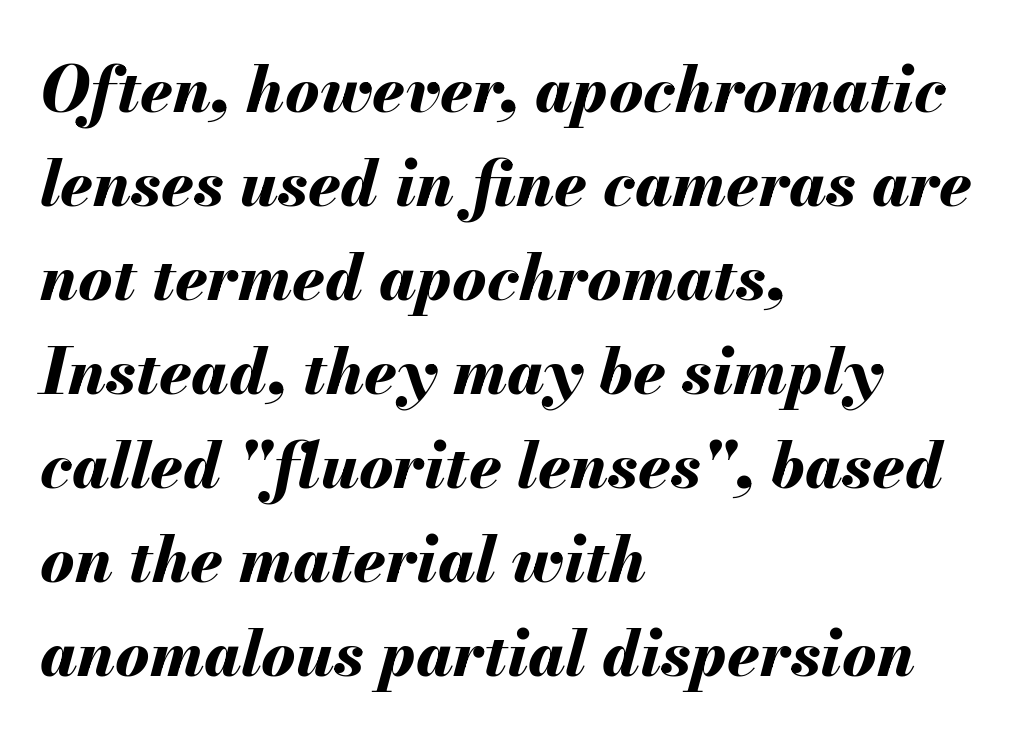
The image shows 64 px bold type, italic (leaning right); set left-aligned, normal line spacing (1.47x), normal letter spacing, not underlined; medium stroke contrast and a small x-height.
